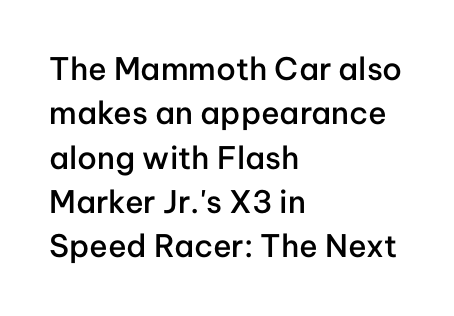
The image shows 31 px semibold sans-serif type, upright; set left-aligned, normal line spacing (1.43x), normal letter spacing, not underlined; low stroke contrast and a medium x-height.
